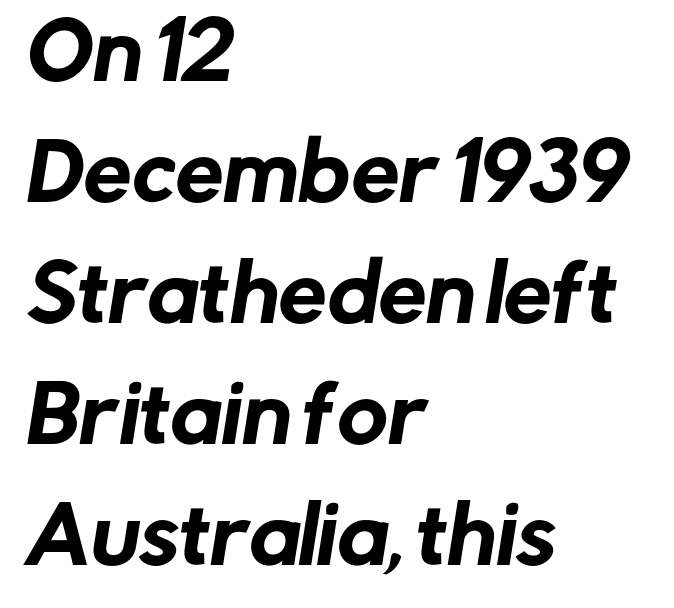
The image shows 77 px sans-serif type; set left-aligned, normal line spacing (1.57x), normal letter spacing, not underlined; low stroke contrast and a medium x-height.
